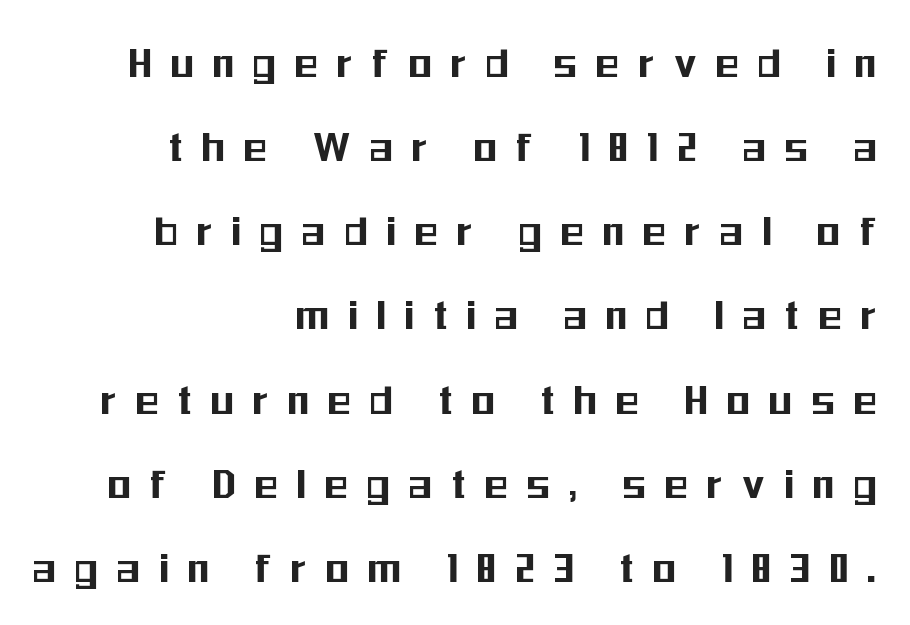
Descenders hang freely into open space. Nope, no serifs anywhere on these letters. There is plenty of visible air inserted between adjacent glyphs. The type sits square on the baseline with zero lean. The letters advance in unequal steps, a hallmark of proportional type.
